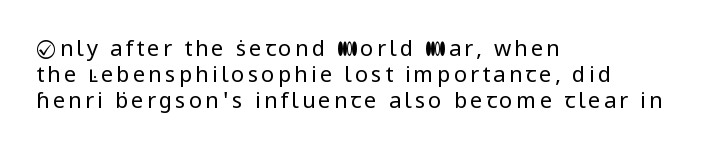
The letters stand upright; this is a roman face. The passage is arranged the way most books set body copy — flush left. The space beneath each line is pristine and unruled. The weight tops out at a normal text grade.
